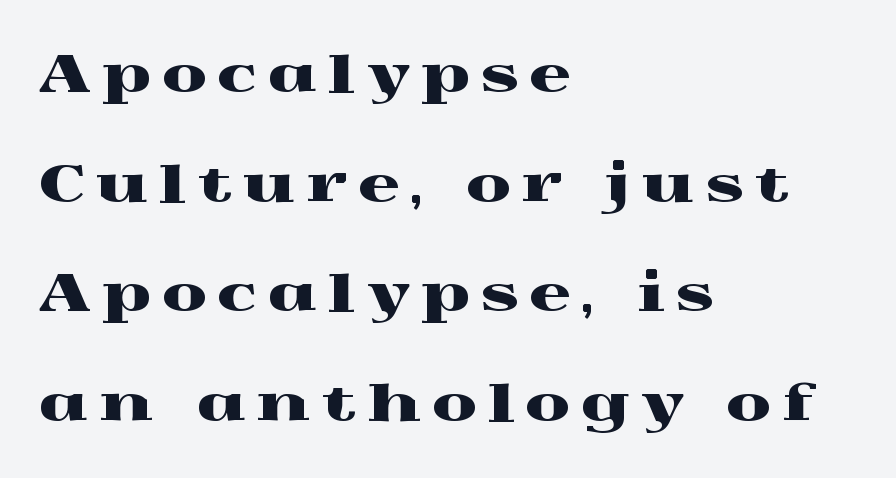
{"serif": "yes", "italic": "no", "width": "wide", "x_height": "medium", "monospaced": "no", "underline": "no", "align": "left", "line_spacing": "loose", "line_spacing_ratio": 2.15, "letter_spacing": "wide", "letter_spacing_em": 0.23, "glyph_px": 51}
